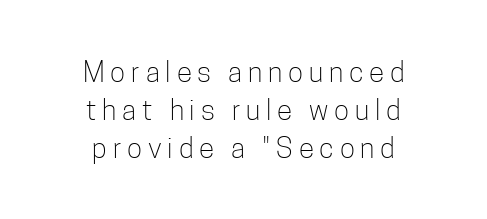
Q: Is the text bold? A: No.
Q: Is the text italic (slanted)? A: No, it is upright.
Q: Is the typeface a serif or a sans-serif typeface? A: Sans-serif.
Q: Is the text underlined? A: No.
Q: How is the paragraph aligned? A: Centered.
Q: Is the spacing between letters normal or unusually wide? A: Unusually wide.
Q: Is the spacing between lines tight, normal or loose? A: Normal.
Q: Width (condensed, normal, or wide)? A: Condensed.
Q: Stroke contrast? A: Low.
Q: x-height? A: Medium.
Q: Monospaced? A: No.
